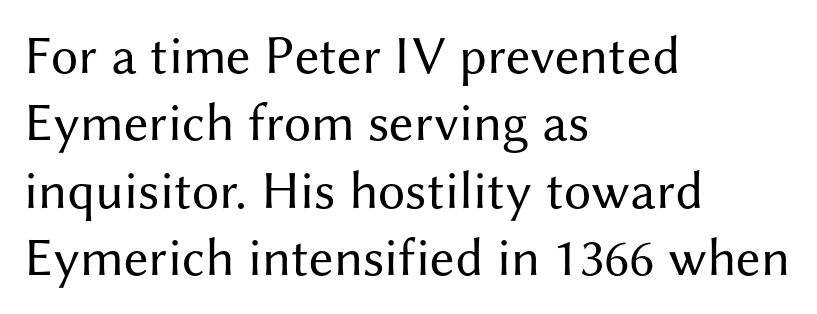
Q: Is the text bold? A: No.
Q: Is the text italic (slanted)? A: No, it is upright.
Q: Is the typeface a serif or a sans-serif typeface? A: Sans-serif.
Q: Is the text underlined? A: No.
Q: How is the paragraph aligned? A: Left-aligned.
Q: Is the spacing between letters normal or unusually wide? A: Normal.
Q: Is the spacing between lines tight, normal or loose? A: Normal.
Q: Width (condensed, normal, or wide)? A: Normal.
Q: Stroke contrast? A: Medium.
Q: x-height? A: Medium.
Q: Monospaced? A: No.
